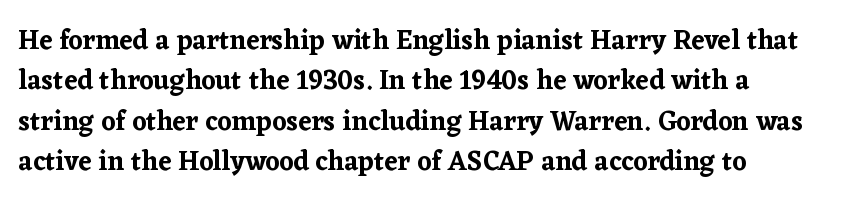
{"italic": "no", "underline": "no", "line_spacing": "normal", "line_spacing_ratio": 1.5, "letter_spacing": "normal", "letter_spacing_em": 0.0, "glyph_px": 27}
